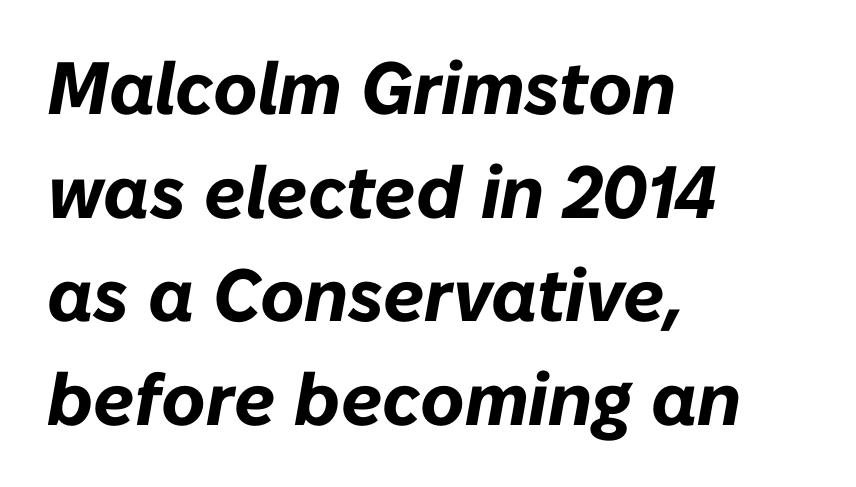
The image shows 74 px bold type, italic (leaning right); set left-aligned, normal line spacing (1.4x), normal letter spacing, not underlined; low stroke contrast and a medium x-height.
